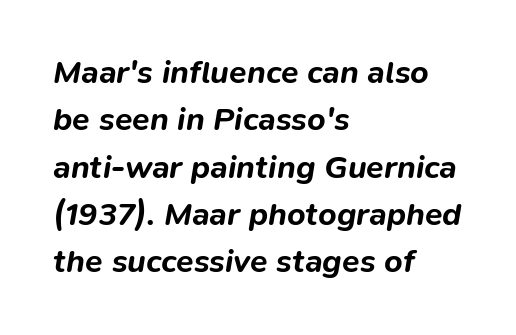
Q: Is the text bold? A: Yes.
Q: Is the text italic (slanted)? A: Yes, it leans right by about 9 degrees.
Q: Is the text underlined? A: No.
Q: How is the paragraph aligned? A: Left-aligned.
Q: Is the spacing between letters normal or unusually wide? A: Normal.
Q: Is the spacing between lines tight, normal or loose? A: Normal.
Q: Width (condensed, normal, or wide)? A: Normal.
Q: Stroke contrast? A: Low.
Q: x-height? A: Medium.
Q: Monospaced? A: No.
